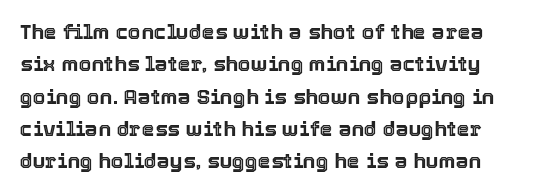
The image shows 21 px text type, upright; set normal line spacing (1.54x), normal letter spacing, not underlined.
